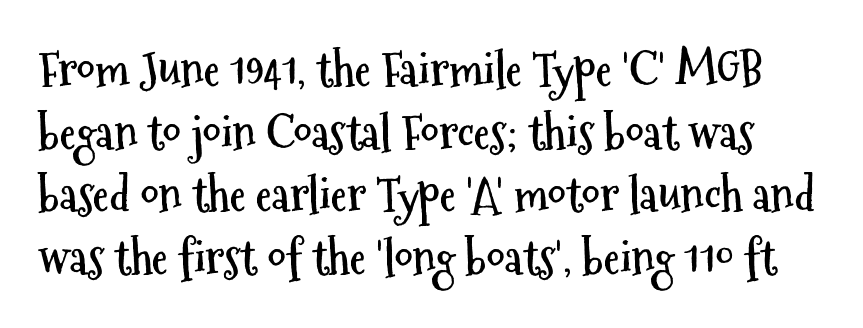
The image shows 46 px semibold, condensed sans-serif type, upright; set normal line spacing (1.36x), normal letter spacing, not underlined; medium stroke contrast and a medium x-height.
